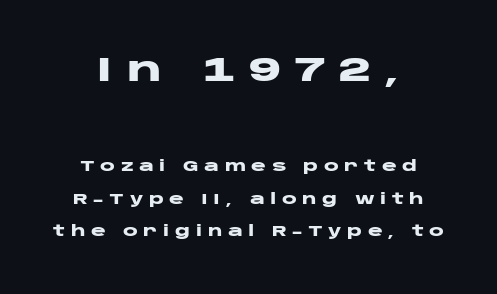
The text was rendered using a sans face with plain stroke endings. Here the designer chose a conventional face with non-uniform glyph widths. Substantial extra tracking has been applied to these lines. These lines stand farther apart than default settings would place them. Strokes here are thick enough to call this a true bold.
